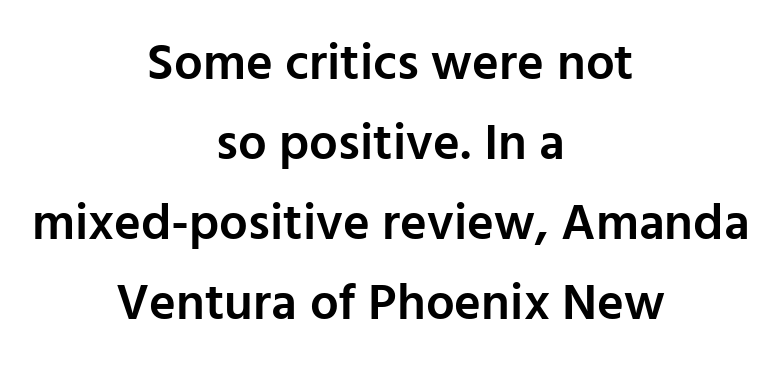
Nobody drew a line under any word here. Vertical strokes here are truly vertical. You could call the tracking neutral — neither tight nor loose. Typesetter's note: demi weight, one step under bold. If you folded the block vertically in half, each line would mirror itself in length. The leading is moderate, giving the passage an even texture.
